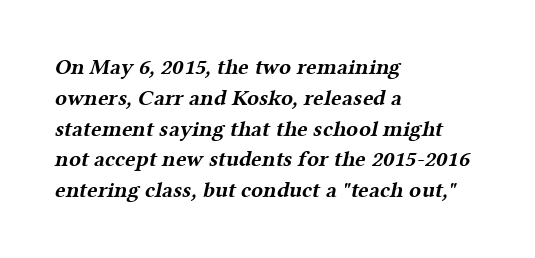
The image shows 22 px bold type; set left-aligned, normal line spacing (1.4x), normal letter spacing, not underlined.
